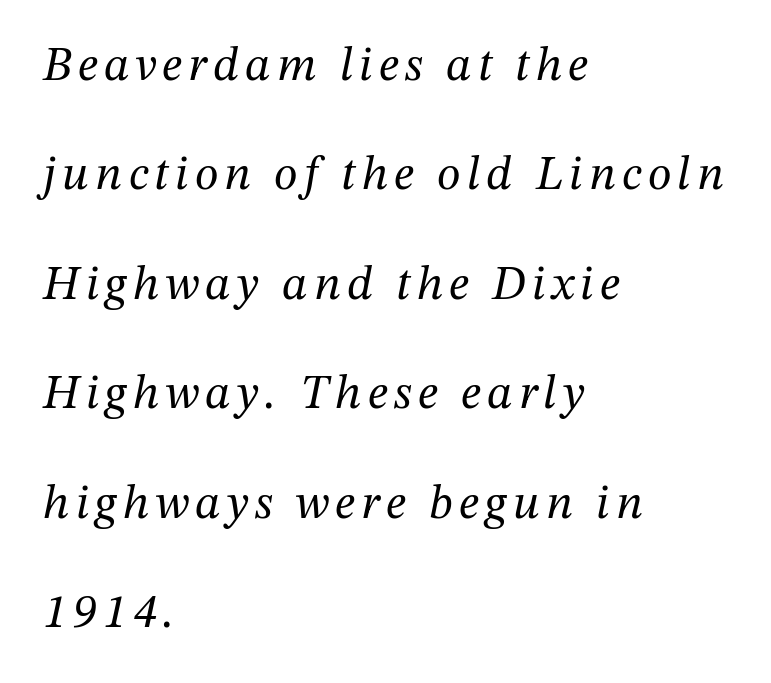
The image shows 48 px regular-weight serif type, italic (leaning right); set left-aligned, loose line spacing (2.28x), not underlined; medium stroke contrast and a medium x-height.
